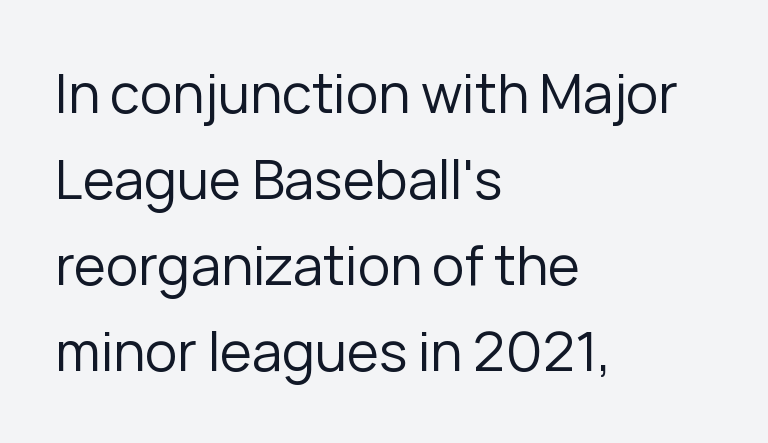
Q: Is the text bold? A: No.
Q: Is the text italic (slanted)? A: No, it is upright.
Q: Is the typeface a serif or a sans-serif typeface? A: Sans-serif.
Q: Is the text underlined? A: No.
Q: How is the paragraph aligned? A: Left-aligned.
Q: Is the spacing between letters normal or unusually wide? A: Normal.
Q: Is the spacing between lines tight, normal or loose? A: Normal.
Q: Width (condensed, normal, or wide)? A: Normal.
Q: Stroke contrast? A: Low.
Q: x-height? A: Medium.
Q: Monospaced? A: No.
